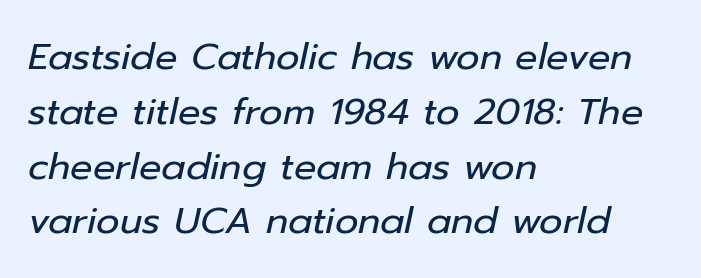
{"italic": "yes", "lean": "right", "slant_degrees": 12, "bold": "no", "weight": "regular", "width": "normal", "stroke_contrast": "low", "x_height": "medium", "monospaced": "no", "underline": "no", "align": "left", "line_spacing": "normal", "line_spacing_ratio": 1.48, "letter_spacing": "normal", "letter_spacing_em": 0.0, "glyph_px": 37}
